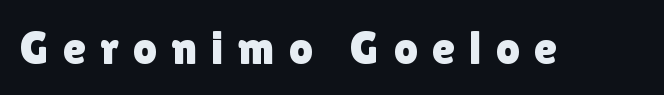
Q: Is the text italic (slanted)? A: No, it is upright.
Q: Is the typeface a serif or a sans-serif typeface? A: Sans-serif.
Q: Is the text underlined? A: No.
Q: Is the spacing between letters normal or unusually wide? A: Unusually wide.
Q: Width (condensed, normal, or wide)? A: Normal.
Q: x-height? A: Medium.
Q: Monospaced? A: No.
